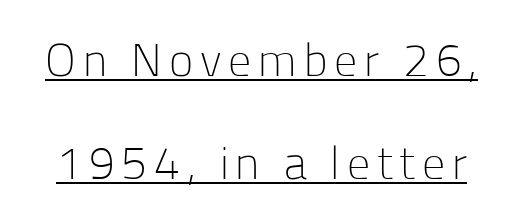
Q: Is the text bold? A: No.
Q: Is the text italic (slanted)? A: No, it is upright.
Q: Is the typeface a serif or a sans-serif typeface? A: Sans-serif.
Q: Is the text underlined? A: Yes.
Q: Is the spacing between lines tight, normal or loose? A: Loose.
Q: Width (condensed, normal, or wide)? A: Normal.
Q: Stroke contrast? A: Low.
Q: x-height? A: Medium.
Q: Monospaced? A: No.
